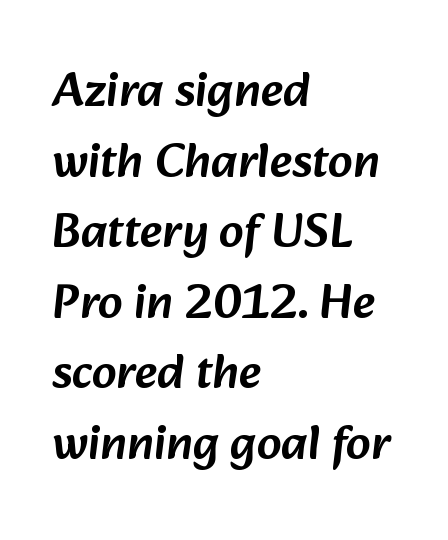
{"serif": "no", "width": "normal", "stroke_contrast": "low", "x_height": "medium", "monospaced": "no", "underline": "no", "align": "left", "line_spacing": "normal", "line_spacing_ratio": 1.44, "letter_spacing": "normal", "letter_spacing_em": 0.0, "glyph_px": 49}
